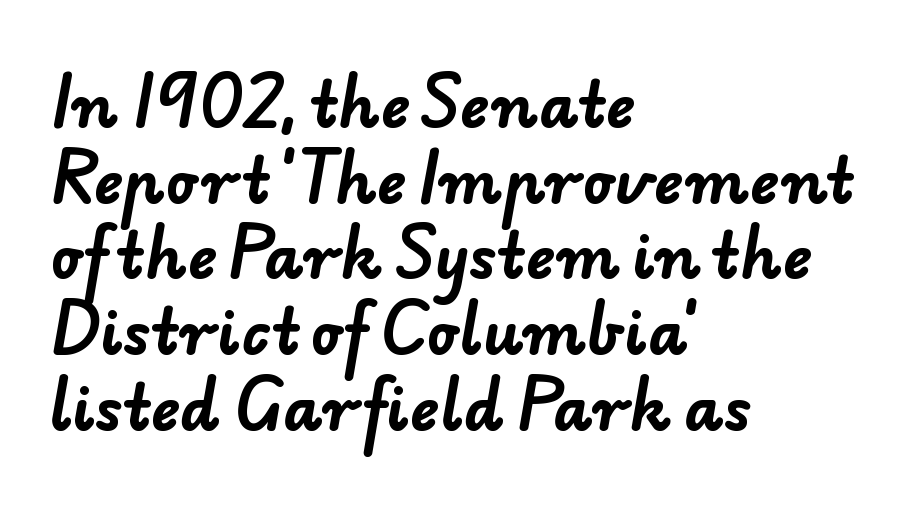
{"serif": "no", "bold": "yes", "weight": "bold", "width": "normal", "stroke_contrast": "low", "x_height": "small", "monospaced": "no", "underline": "no", "align": "left", "line_spacing_ratio": 1.24, "letter_spacing": "normal", "letter_spacing_em": 0.0, "glyph_px": 61}
